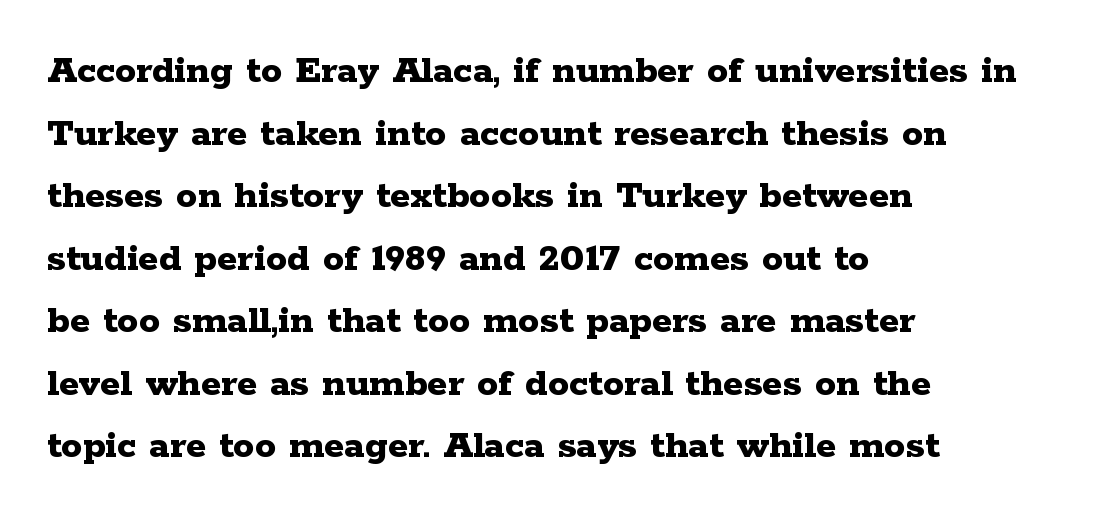
{"serif": "yes", "italic": "no", "bold": "yes", "weight": "bold", "width": "wide", "stroke_contrast": "low", "x_height": "medium", "monospaced": "no", "underline": "no", "align": "left", "line_spacing": "normal", "line_spacing_ratio": 1.49, "letter_spacing": "normal", "letter_spacing_em": 0.0, "glyph_px": 42}
